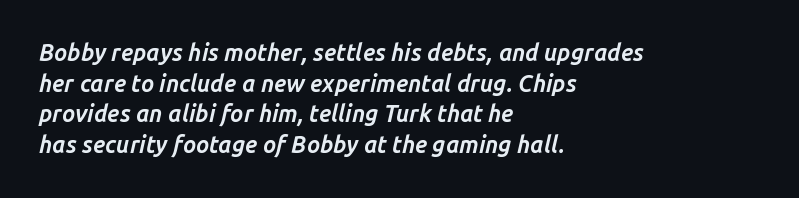
{"italic": "yes", "lean": "right", "slant_degrees": 14, "bold": "yes", "underline": "no", "align": "left", "line_spacing": "normal", "line_spacing_ratio": 1.33, "letter_spacing": "normal", "letter_spacing_em": 0.0, "glyph_px": 23}
